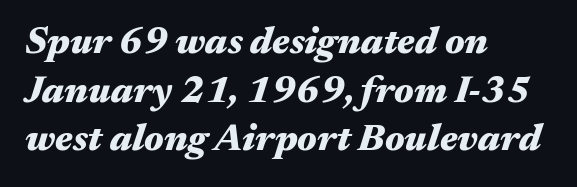
Rule under the text: the space is simply empty. Short note: letters normally spaced. This sample keeps an unexceptional amount of space between lines. Every letter is thick-stroked: bold, no question. Is this a fixed-width face? No — the glyphs have proportional, varying widths.
